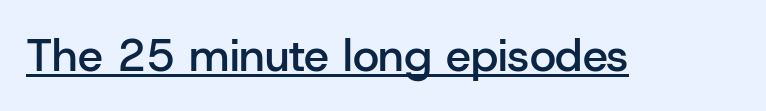
The image shows 45 px semibold sans-serif type, upright; set normal letter spacing, underlined; low stroke contrast and a medium x-height.
